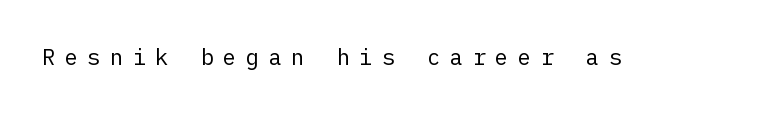
The image shows 22 px text type, upright; set unusually wide letter spacing (+0.43 em), not underlined.
